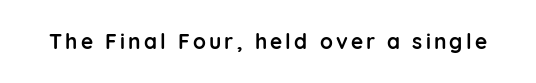
The image shows 21 px bold type, upright; set not underlined.
